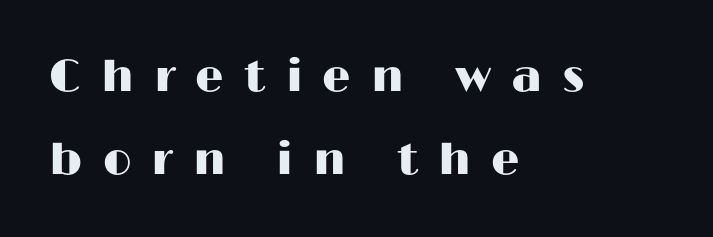
The image shows 45 px wide sans-serif type, upright; set left-aligned, line spacing 1.84x, unusually wide letter spacing (+0.45 em), not underlined; high stroke contrast and a medium x-height.
